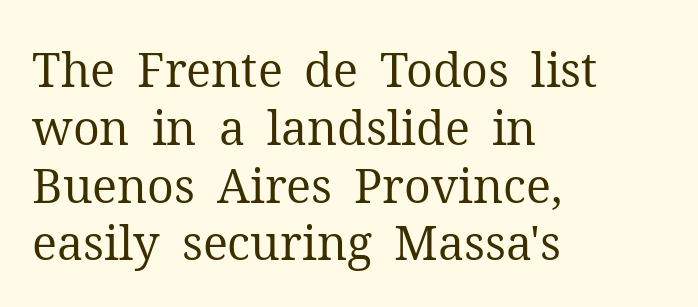
Q: Is the text bold? A: No.
Q: Is the text italic (slanted)? A: No, it is upright.
Q: Is the typeface a serif or a sans-serif typeface? A: Serif.
Q: Is the text underlined? A: No.
Q: How is the paragraph aligned? A: Left-aligned.
Q: Is the spacing between letters normal or unusually wide? A: Normal.
Q: Width (condensed, normal, or wide)? A: Normal.
Q: Stroke contrast? A: Medium.
Q: x-height? A: Medium.
Q: Monospaced? A: No.
